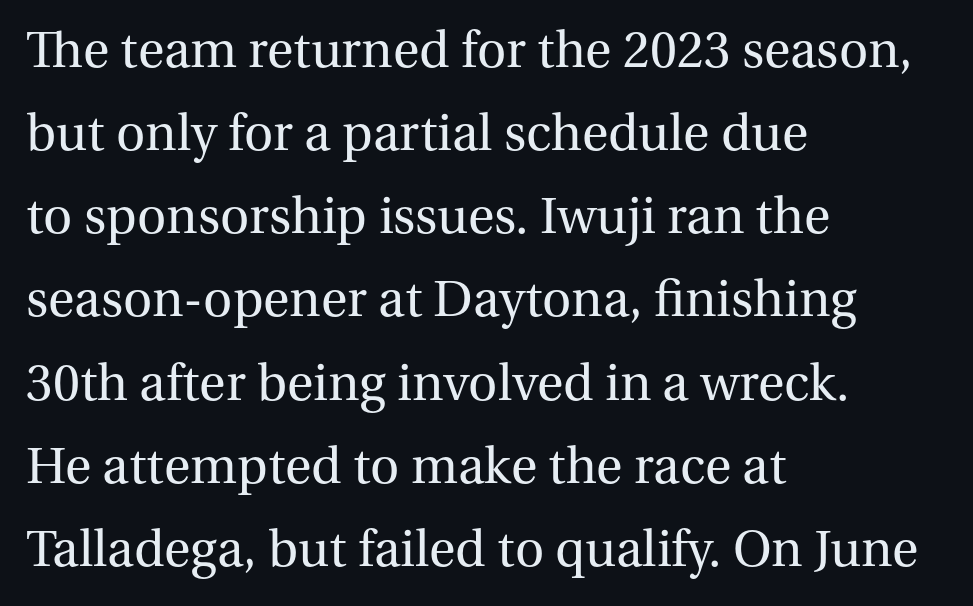
Do the characters align in a grid? No, the font is proportional. These glyphs show unthickened strokes, regular width or finer. A clean baseline with only descenders dipping below it. Does extra space separate the letters? No, they use regular spacing. This block has exactly the height ordinary leading produces.
